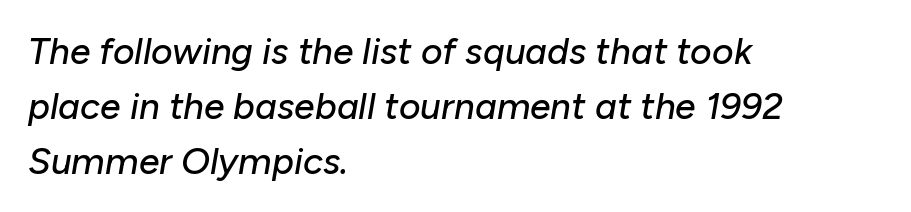
The image shows 37 px text type, italic (leaning right); set left-aligned, normal line spacing (1.48x), normal letter spacing, not underlined; low stroke contrast and a medium x-height.
